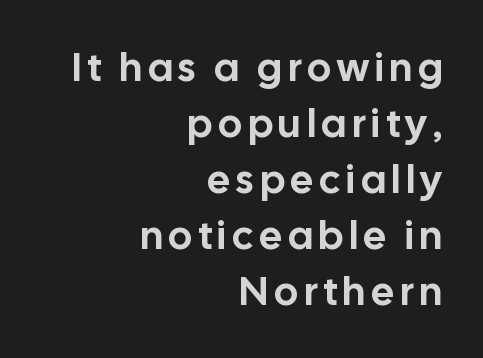
The image shows 40 px sans-serif type, upright; set right-aligned, normal line spacing (1.4x), not underlined; low stroke contrast and a medium x-height.
